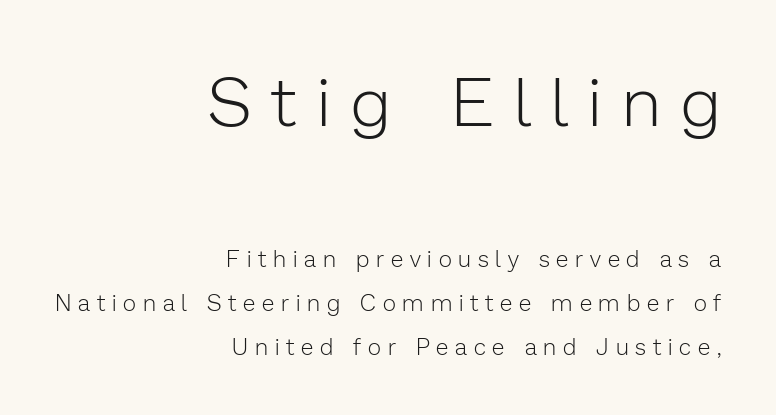
Q: Is the text bold? A: No.
Q: Is the text italic (slanted)? A: No, it is upright.
Q: Is the typeface a serif or a sans-serif typeface? A: Sans-serif.
Q: Is the text underlined? A: No.
Q: How is the paragraph aligned? A: Right-aligned.
Q: Is the spacing between letters normal or unusually wide? A: Unusually wide.
Q: Is the spacing between lines tight, normal or loose? A: Loose.
Q: Which block of text is set in a larger size, the first (top) or the second (bottom)? A: The first (top) one.
Q: Width (condensed, normal, or wide)? A: Normal.
Q: Stroke contrast? A: Low.
Q: x-height? A: Medium.
Q: Monospaced? A: No.
